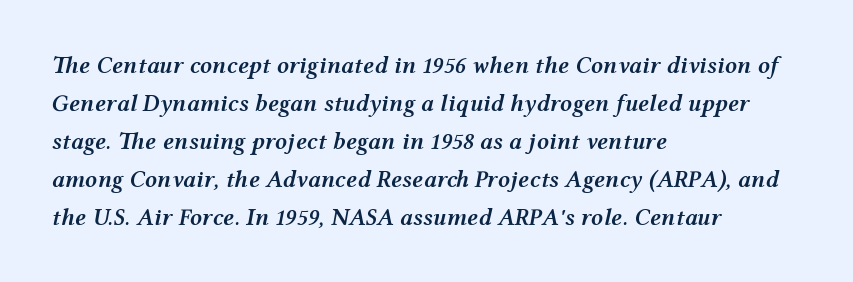
{"italic": "yes", "lean": "right", "slant_degrees": 12, "bold": "semi", "underline": "no", "align": "left", "line_spacing": "normal", "line_spacing_ratio": 1.58, "letter_spacing": "normal", "letter_spacing_em": 0.0, "glyph_px": 24}
